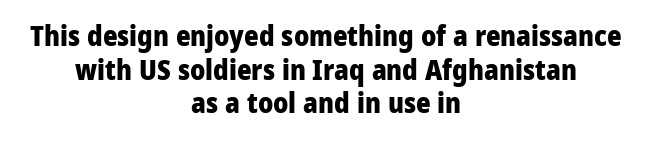
Q: Is the text bold? A: Yes.
Q: Is the text italic (slanted)? A: No, it is upright.
Q: Is the typeface a serif or a sans-serif typeface? A: Sans-serif.
Q: Is the text underlined? A: No.
Q: How is the paragraph aligned? A: Centered.
Q: Is the spacing between letters normal or unusually wide? A: Normal.
Q: Width (condensed, normal, or wide)? A: Normal.
Q: Stroke contrast? A: Low.
Q: x-height? A: Medium.
Q: Monospaced? A: No.
